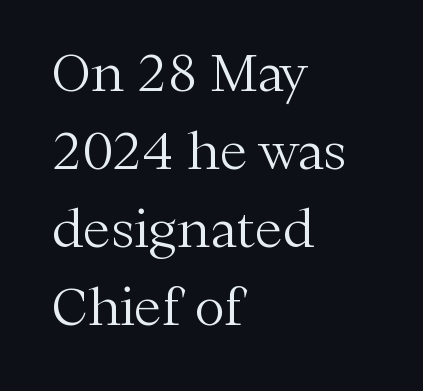
The image shows 51 px light serif type, upright; set left-aligned, normal line spacing (1.53x), normal letter spacing, not underlined; medium stroke contrast and a medium x-height.
